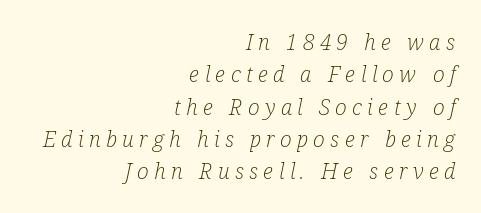
The strip under each line holds only bare page. Bold? No — there's no thickening of the strokes. Horizontally, the lines are justified to the trailing edge only. The gaps between neighbouring characters are conspicuously large.
